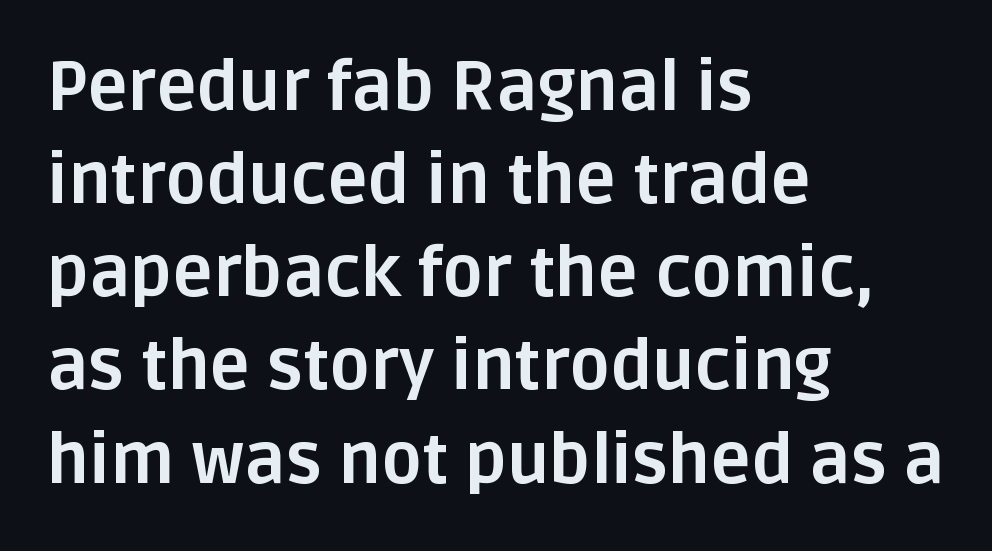
Q: Is the text bold? A: Yes.
Q: Is the text italic (slanted)? A: No, it is upright.
Q: Is the typeface a serif or a sans-serif typeface? A: Sans-serif.
Q: Is the text underlined? A: No.
Q: How is the paragraph aligned? A: Left-aligned.
Q: Is the spacing between letters normal or unusually wide? A: Normal.
Q: Is the spacing between lines tight, normal or loose? A: Normal.
Q: Width (condensed, normal, or wide)? A: Normal.
Q: Stroke contrast? A: Low.
Q: x-height? A: Large.
Q: Monospaced? A: No.
